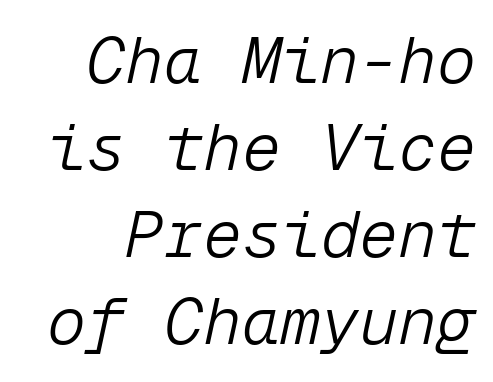
This sample uses an oblique cut, with every glyph tilted off the vertical. Line spacing here is normal. Reading down the block, your eye finds every line finishing at a fixed right position. How are the letters spaced? Ordinarily, with no added tracking. Each stroke keeps to a modest, everyday thickness or less.
